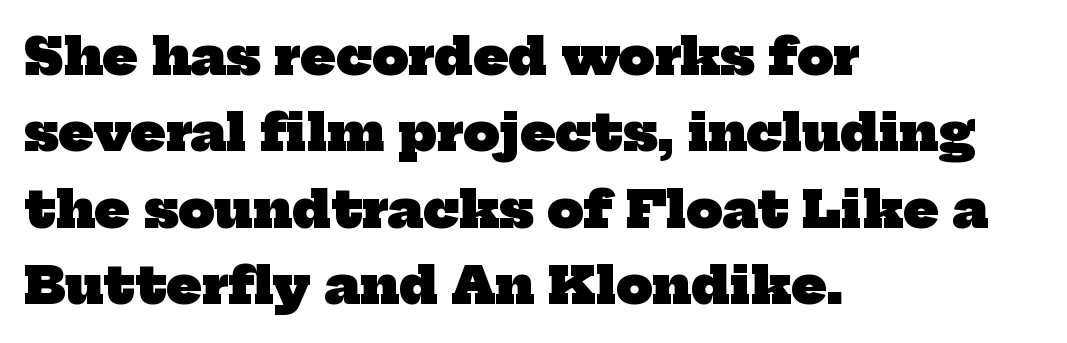
The image shows 51 px heavy serif type; set left-aligned, normal line spacing (1.5x), normal letter spacing, not underlined; low stroke contrast and a medium x-height.
